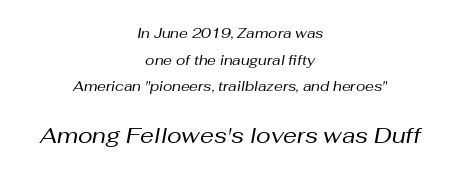
{"italic": "yes", "lean": "right", "slant_degrees": 10, "bold": "no", "underline": "no", "align": "center", "line_spacing": "loose", "line_spacing_ratio": 1.9, "letter_spacing": "normal", "letter_spacing_em": 0.0, "larger_block": "second", "size_ratio": 1.57, "glyph_px": 22}
